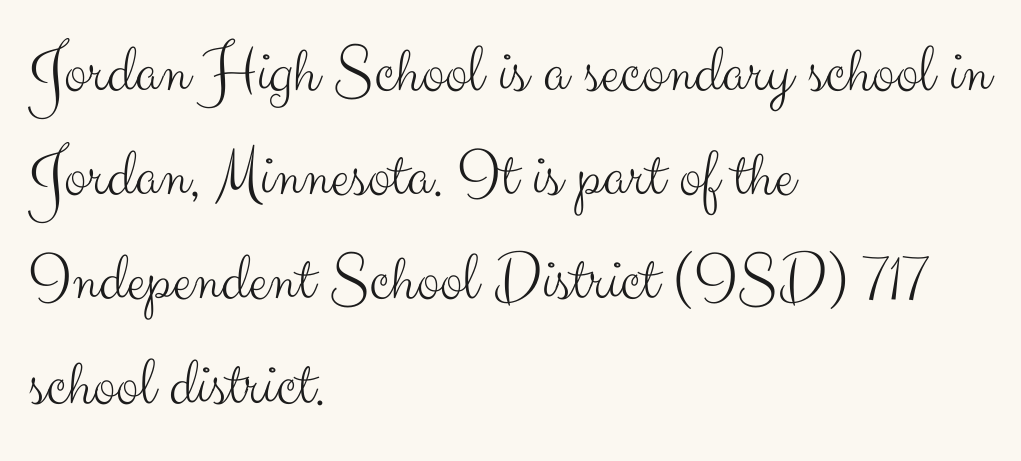
The image shows 69 px light sans-serif type; set left-aligned, normal line spacing (1.51x), normal letter spacing, not underlined; medium stroke contrast and a small x-height.
